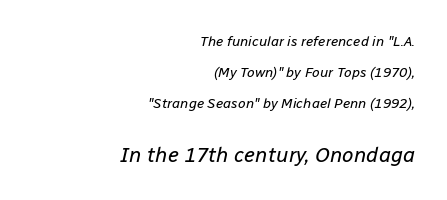
Observe the lean: these are italic letterforms. Type without underlining. Is there much room between lines? Yes — plenty of vertical air separates them. Counters stay open thanks to moderate or lighter strokes. The compositor pushed each line to the right boundary.
